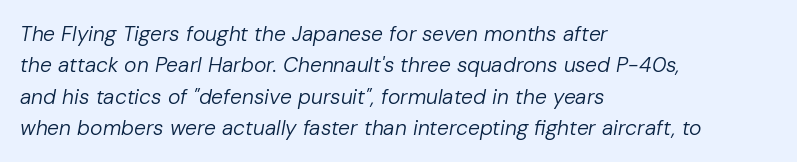
Interline gaps are of average width in this sample. The letters look calm and open, with moderate or lighter stems. Line starts are locked; line ends wander. The passage shown is not underscored anywhere.
